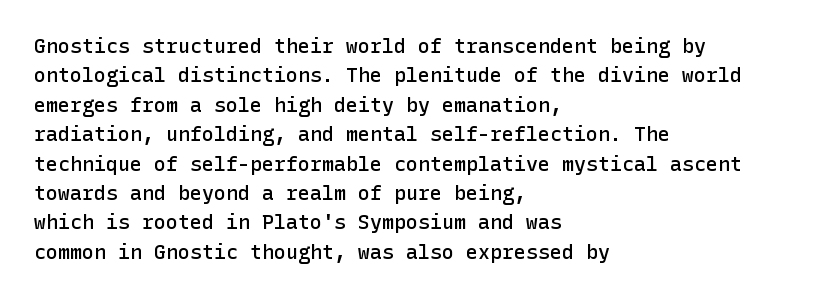
A bare baseline throughout the passage. Vertically, the passage feels balanced, rows spaced as you'd expect. Horizontal alignment here is leftward, the default for most running prose. Is the type bold? Partly — it's a semibold, heavier than regular but not fully bold.
